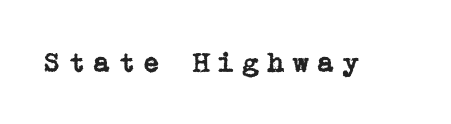
Q: Is the text italic (slanted)? A: No, it is upright.
Q: Is the typeface a serif or a sans-serif typeface? A: Serif.
Q: Is the text underlined? A: No.
Q: Is the spacing between letters normal or unusually wide? A: Unusually wide.
Q: Width (condensed, normal, or wide)? A: Normal.
Q: Stroke contrast? A: Low.
Q: x-height? A: Medium.
